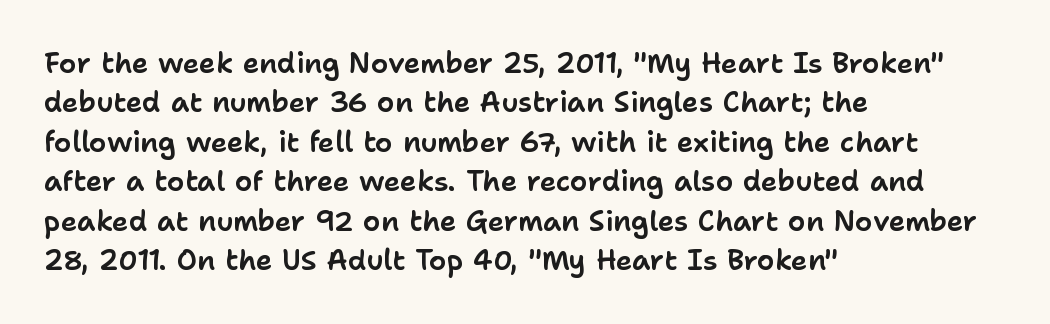
{"serif": "no", "italic": "no", "width": "normal", "stroke_contrast": "low", "x_height": "medium", "monospaced": "no", "underline": "no", "align": "left", "line_spacing": "normal", "line_spacing_ratio": 1.41, "letter_spacing": "normal", "letter_spacing_em": 0.0, "glyph_px": 28}
